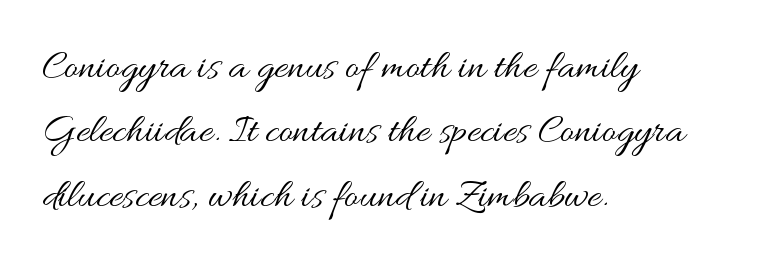
Check the space under the baseline: it is left empty. No extra ink here — the face is not bold. Leading: standard. Each word holds together tightly as a unit, with standard inter-letter gaps.
